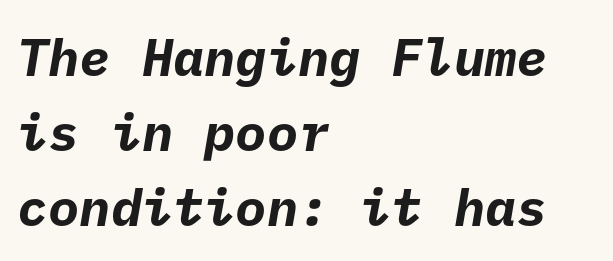
The image shows 52 px bold sans-serif type; set left-aligned, normal line spacing (1.44x), normal letter spacing, not underlined; low stroke contrast and a medium x-height.
